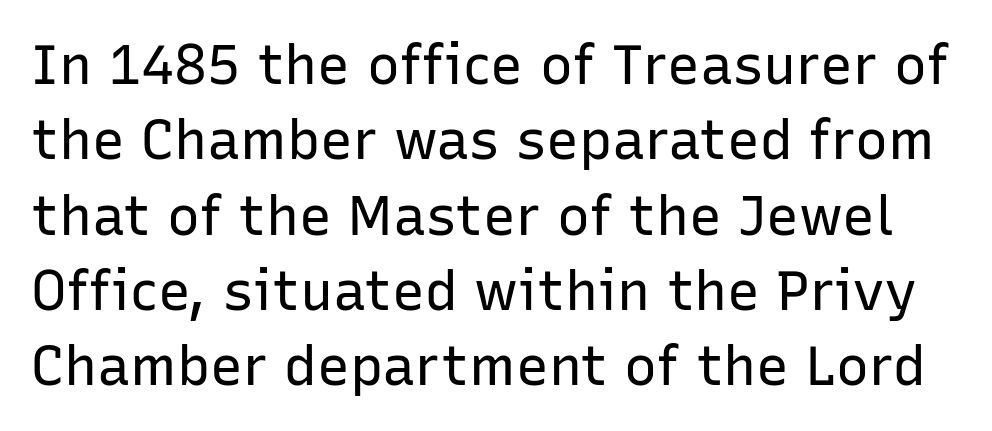
{"serif": "no", "italic": "no", "bold": "no", "weight": "regular", "width": "normal", "stroke_contrast": "low", "x_height": "medium", "monospaced": "no", "underline": "no", "line_spacing": "normal", "line_spacing_ratio": 1.37, "letter_spacing": "normal", "letter_spacing_em": 0.0, "glyph_px": 55}
